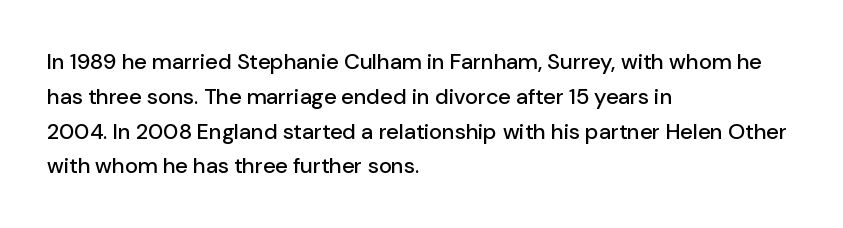
The letters stand straight up with perfectly vertical stems. The strip under each line holds only bare page. Each new line begins a customary step beneath the previous one. Inter-character spacing is left at the font's built-in metrics. The paragraph shown leans on its left margin.
